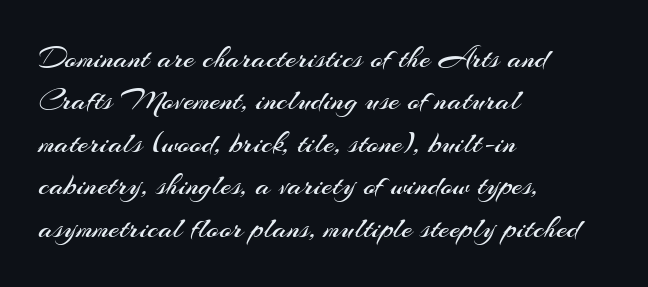
{"serif": "no", "bold": "no", "weight": "regular", "width": "normal", "stroke_contrast": "medium", "x_height": "small", "monospaced": "no", "underline": "no", "align": "left", "line_spacing": "normal", "line_spacing_ratio": 1.37, "letter_spacing": "normal", "letter_spacing_em": 0.0, "glyph_px": 31}
